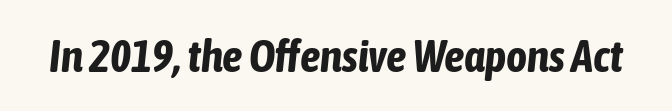
Q: Is the text bold? A: Yes.
Q: Is the text italic (slanted)? A: Yes, it leans right by about 6 degrees.
Q: Is the text underlined? A: No.
Q: Is the spacing between letters normal or unusually wide? A: Normal.
Q: Width (condensed, normal, or wide)? A: Condensed.
Q: Stroke contrast? A: Low.
Q: x-height? A: Medium.
Q: Monospaced? A: No.
